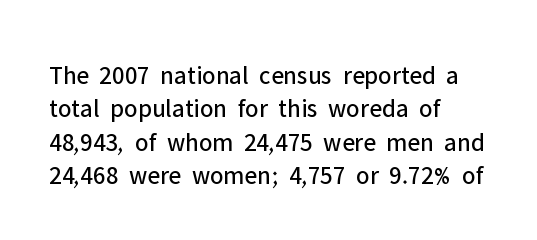
The image shows 26 px text type, upright; set left-aligned, normal line spacing (1.28x), normal letter spacing, not underlined.
